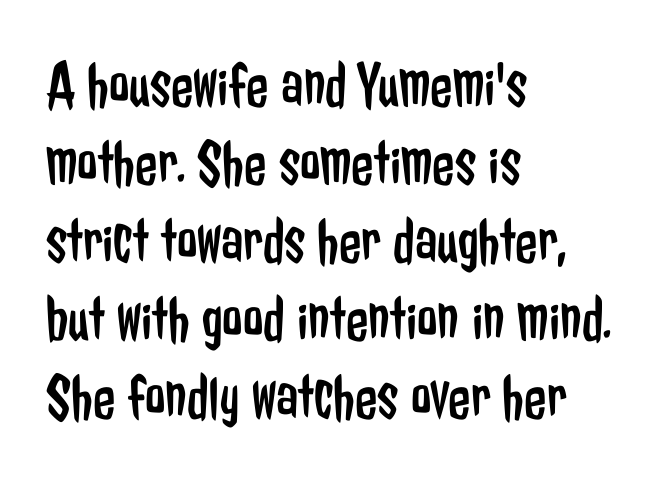
The image shows 65 px regular-weight, condensed sans-serif type, upright; set left-aligned, line spacing 1.2x, normal letter spacing, not underlined; low stroke contrast and a medium x-height.
